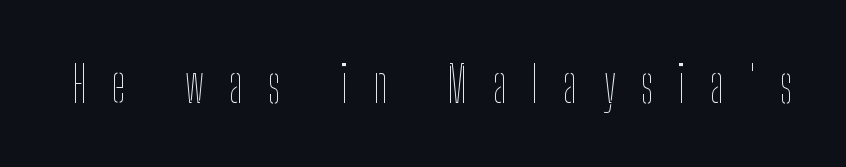
The image shows 50 px thin, condensed type, upright; set unusually wide letter spacing (+0.5 em), not underlined; low stroke contrast and a medium x-height.
